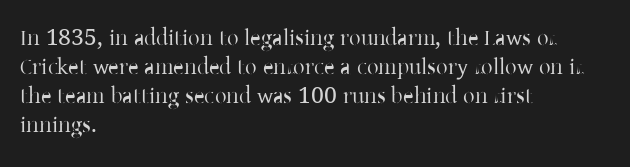
The image shows 23 px text type, upright; set left-aligned, normal line spacing (1.26x), normal letter spacing, not underlined.
